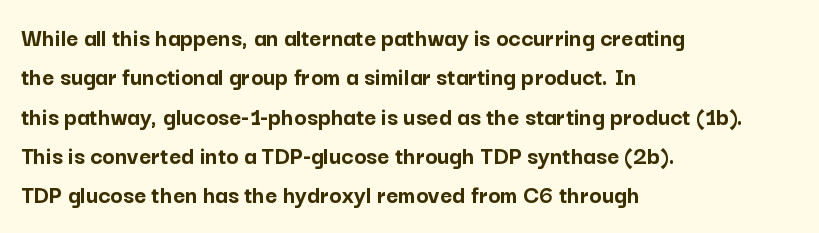
Typeset ragged right — the left edge is the straight one. The passage shown is not underscored anywhere. The lettering stays uniformly vertical, giving the passage a roman look. Short note: letters normally spaced.
